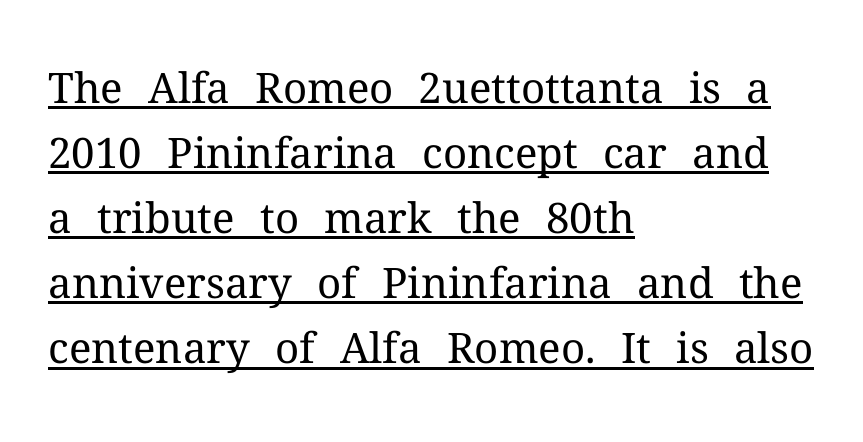
Q: Is the text bold? A: No.
Q: Is the text italic (slanted)? A: No, it is upright.
Q: Is the typeface a serif or a sans-serif typeface? A: Serif.
Q: Is the text underlined? A: Yes.
Q: How is the paragraph aligned? A: Left-aligned.
Q: Is the spacing between letters normal or unusually wide? A: Normal.
Q: Is the spacing between lines tight, normal or loose? A: Normal.
Q: Width (condensed, normal, or wide)? A: Normal.
Q: Stroke contrast? A: Medium.
Q: x-height? A: Medium.
Q: Monospaced? A: No.
